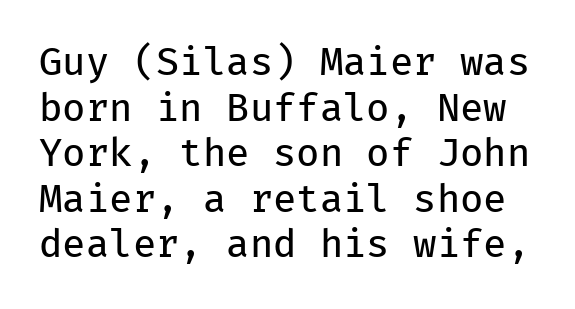
The image shows 38 px regular-weight sans-serif type, upright, monospaced; set line spacing 1.2x, normal letter spacing, not underlined; low stroke contrast and a medium x-height.
